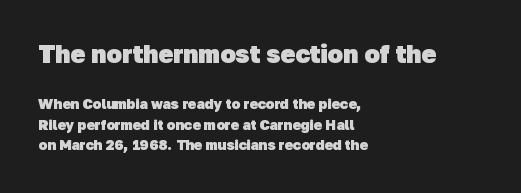
The image shows 25 px bold type; set left-aligned, normal line spacing (1.48x), normal letter spacing, not underlined; the first (top) block is 1.79x larger.
